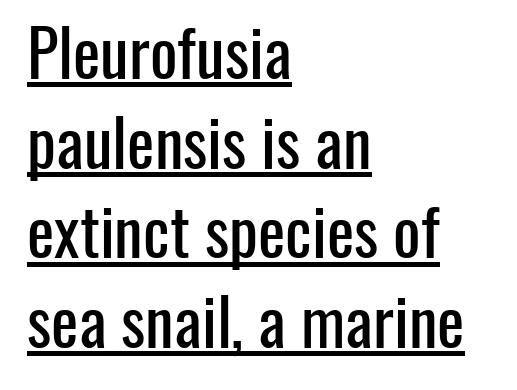
{"serif": "no", "italic": "no", "width": "condensed", "stroke_contrast": "low", "x_height": "medium", "monospaced": "no", "underline": "yes", "align": "left", "line_spacing": "normal", "line_spacing_ratio": 1.38, "letter_spacing": "normal", "letter_spacing_em": 0.0, "glyph_px": 65}
